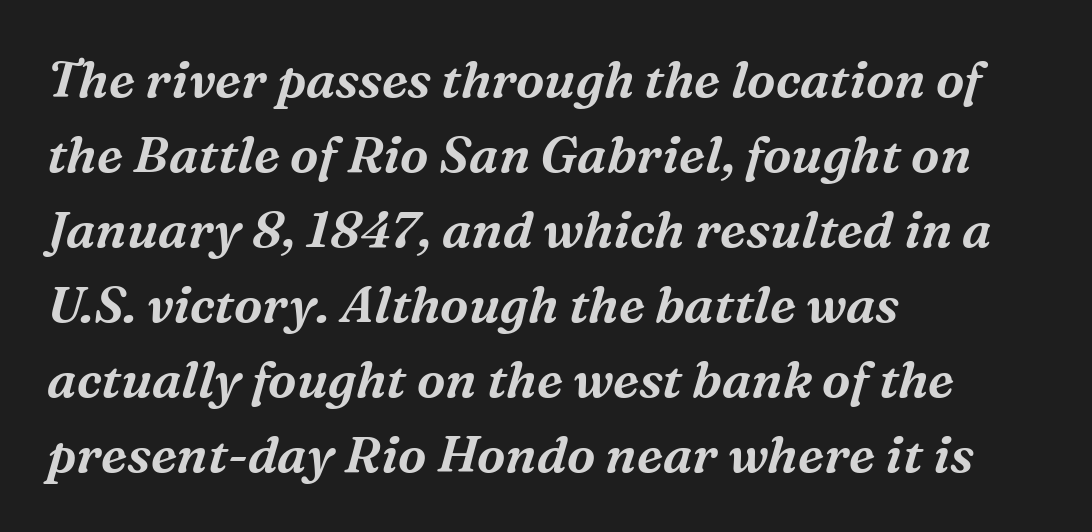
{"serif": "yes", "italic": "yes", "lean": "right", "slant_degrees": 16, "width": "normal", "stroke_contrast": "medium", "x_height": "medium", "monospaced": "no", "underline": "no", "align": "left", "line_spacing": "normal", "line_spacing_ratio": 1.47, "letter_spacing": "normal", "letter_spacing_em": 0.0, "glyph_px": 51}
